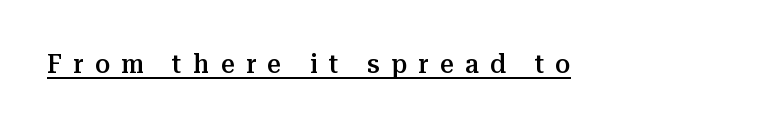
The image shows 27 px text type, upright; set unusually wide letter spacing (+0.42 em), underlined.
